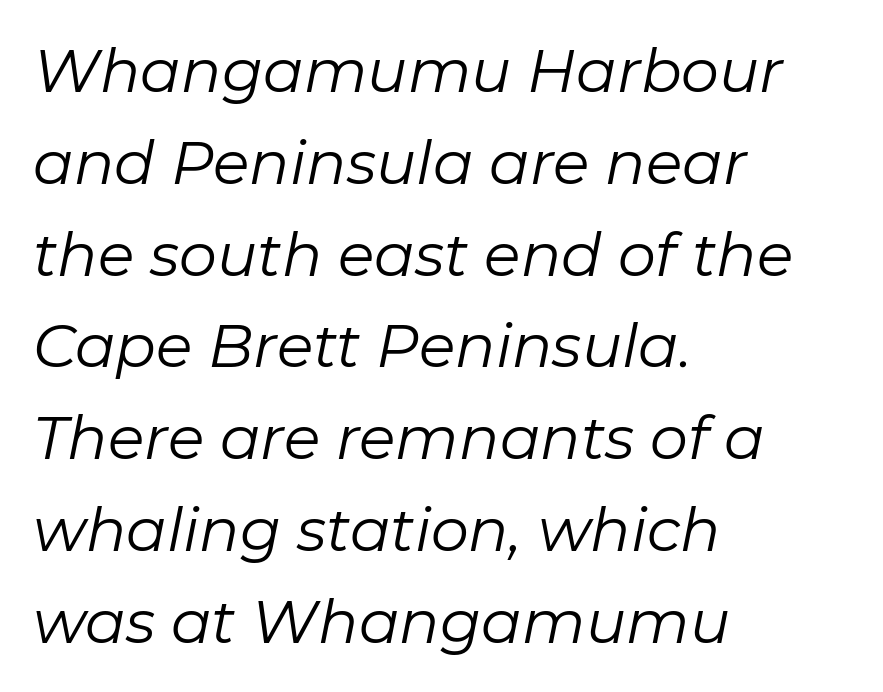
Q: Is the text bold? A: No.
Q: Is the text italic (slanted)? A: Yes, it leans right by about 11 degrees.
Q: Is the text underlined? A: No.
Q: How is the paragraph aligned? A: Left-aligned.
Q: Is the spacing between letters normal or unusually wide? A: Normal.
Q: Is the spacing between lines tight, normal or loose? A: Normal.
Q: Width (condensed, normal, or wide)? A: Normal.
Q: Stroke contrast? A: Low.
Q: x-height? A: Medium.
Q: Monospaced? A: No.
